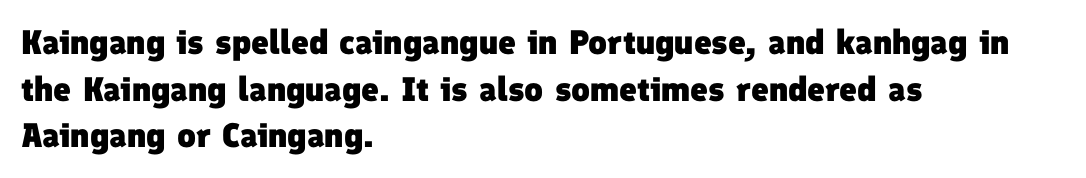
The image shows 34 px heavy sans-serif type; set left-aligned, normal line spacing (1.37x), normal letter spacing, not underlined; low stroke contrast and a medium x-height.
